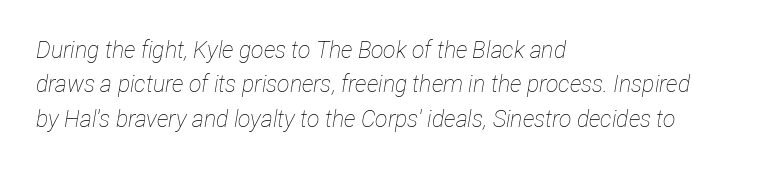
Q: Is the text bold? A: No.
Q: Is the text italic (slanted)? A: Yes, it leans right by about 12 degrees.
Q: Is the text underlined? A: No.
Q: How is the paragraph aligned? A: Left-aligned.
Q: Is the spacing between letters normal or unusually wide? A: Normal.
Q: Is the spacing between lines tight, normal or loose? A: Normal.
